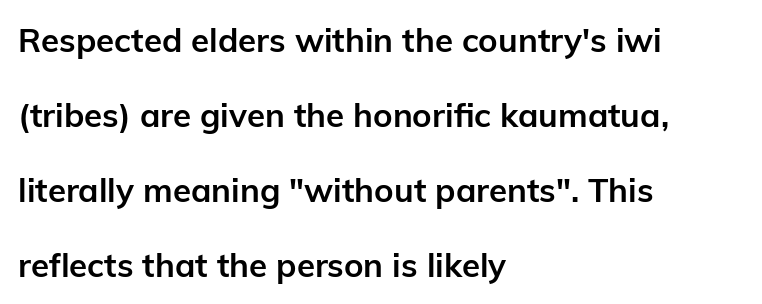
Q: Is the text bold? A: Yes.
Q: Is the text italic (slanted)? A: No, it is upright.
Q: Is the typeface a serif or a sans-serif typeface? A: Sans-serif.
Q: Is the text underlined? A: No.
Q: How is the paragraph aligned? A: Left-aligned.
Q: Is the spacing between letters normal or unusually wide? A: Normal.
Q: Is the spacing between lines tight, normal or loose? A: Loose.
Q: Width (condensed, normal, or wide)? A: Normal.
Q: Stroke contrast? A: Low.
Q: x-height? A: Medium.
Q: Monospaced? A: No.
